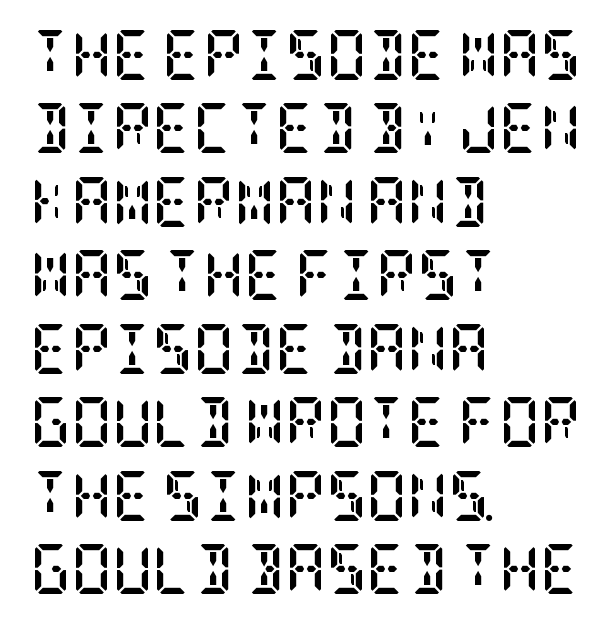
{"serif": "yes", "italic": "no", "bold": "yes", "weight": "semibold", "width": "condensed", "stroke_contrast": "low", "x_height": "large", "underline": "no", "align": "left", "line_spacing": "normal", "line_spacing_ratio": 1.47, "letter_spacing": "normal", "letter_spacing_em": 0.0, "glyph_px": 50}
